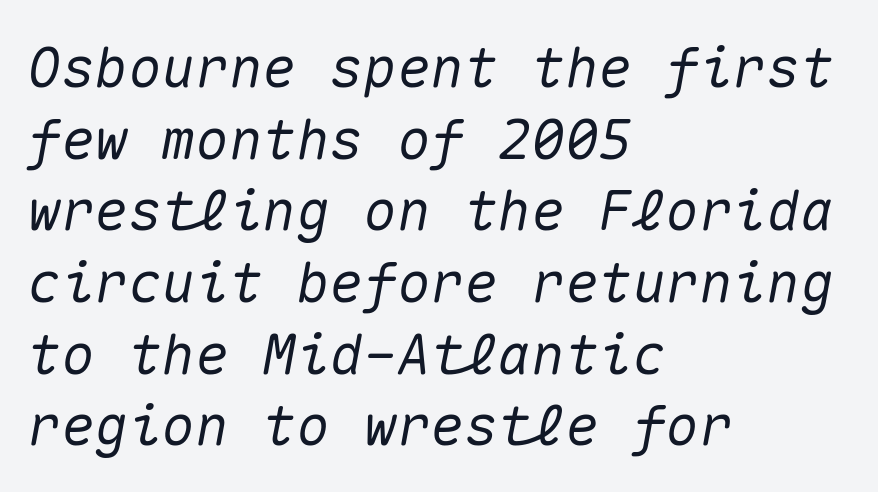
{"italic": "yes", "lean": "right", "slant_degrees": 10, "width": "normal", "stroke_contrast": "medium", "x_height": "medium", "monospaced": "yes", "underline": "no", "align": "left", "line_spacing": "normal", "line_spacing_ratio": 1.28, "letter_spacing": "normal", "letter_spacing_em": 0.0, "glyph_px": 56}
